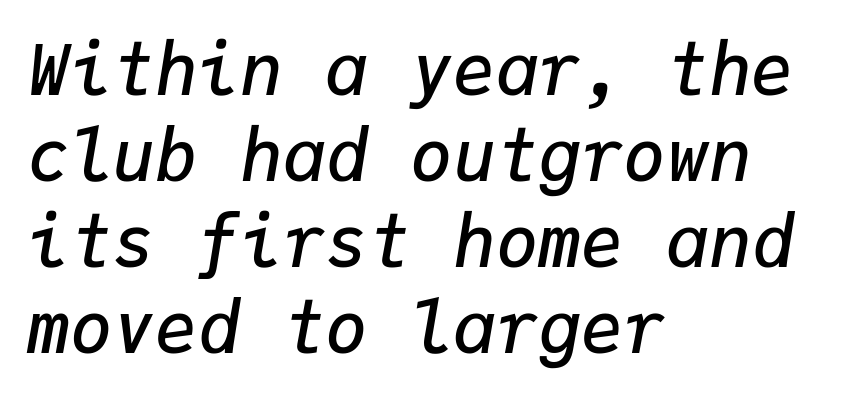
The image shows 71 px semibold type, italic (leaning right), monospaced; set left-aligned, line spacing 1.21x, normal letter spacing, not underlined; low stroke contrast and a medium x-height.
